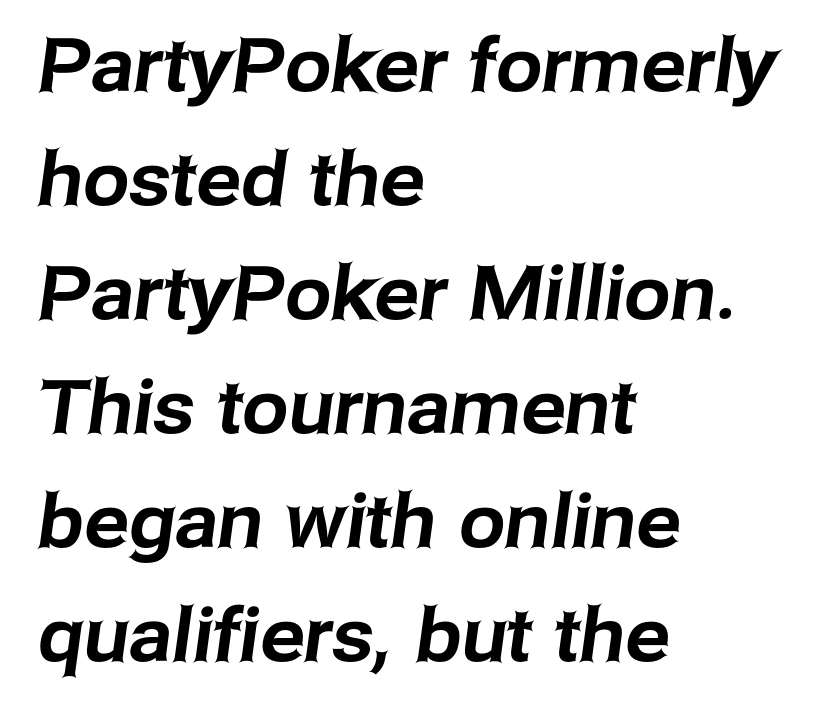
These lines are set flush left with a ragged right edge. No word sits above an underline. Horizontal bands of white between lines are of average thickness. There is no visible air inserted between adjacent glyphs. The typeface chosen for these lines omits serifs.
